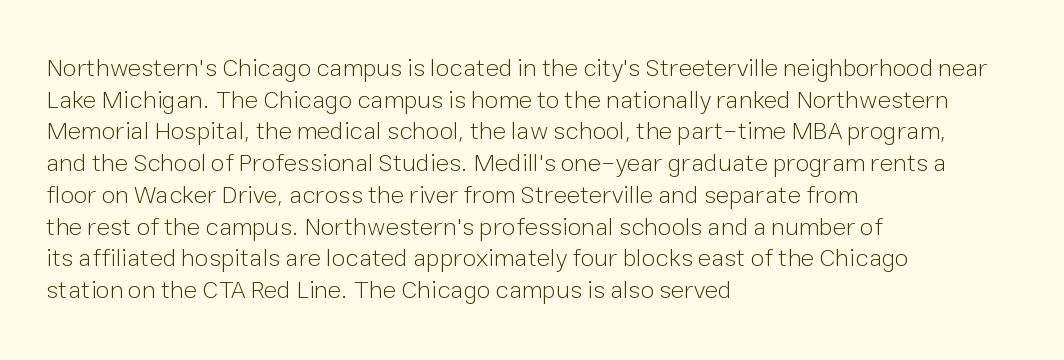
{"italic": "no", "bold": "no", "underline": "no", "align": "left", "line_spacing": "normal", "line_spacing_ratio": 1.27, "letter_spacing": "normal", "letter_spacing_em": 0.0, "glyph_px": 25}
